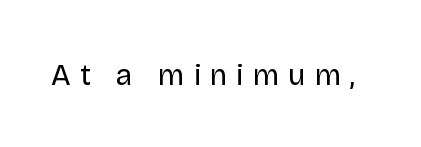
{"serif": "no", "italic": "no", "bold": "no", "weight": "regular", "width": "normal", "stroke_contrast": "low", "x_height": "large", "monospaced": "no", "underline": "no", "letter_spacing": "wide", "letter_spacing_em": 0.3, "glyph_px": 30}
